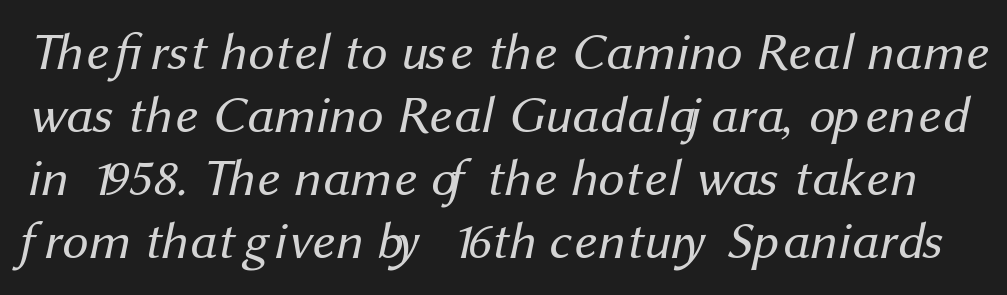
The image shows 52 px regular-weight sans-serif type; set line spacing 1.21x, normal letter spacing, not underlined; medium stroke contrast and a medium x-height.
